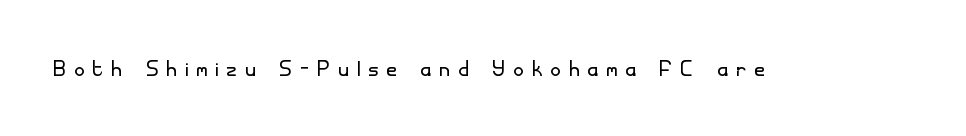
{"serif": "no", "italic": "no", "bold": "no", "weight": "light", "width": "normal", "stroke_contrast": "low", "x_height": "small", "monospaced": "no", "underline": "no", "letter_spacing": "wide", "letter_spacing_em": 0.28, "glyph_px": 29}
